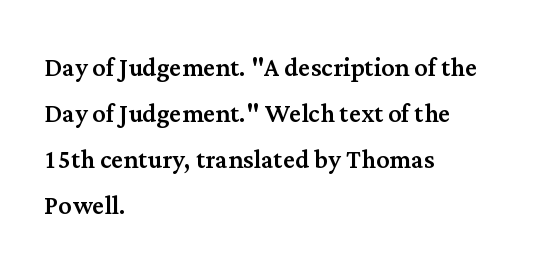
These lines are rendered in a variable-pitch font. The type is set solid horizontally, with unmodified tracking. Horizontal alignment here is leftward, the default for most running prose. In terms of posture, this sample is upright.
